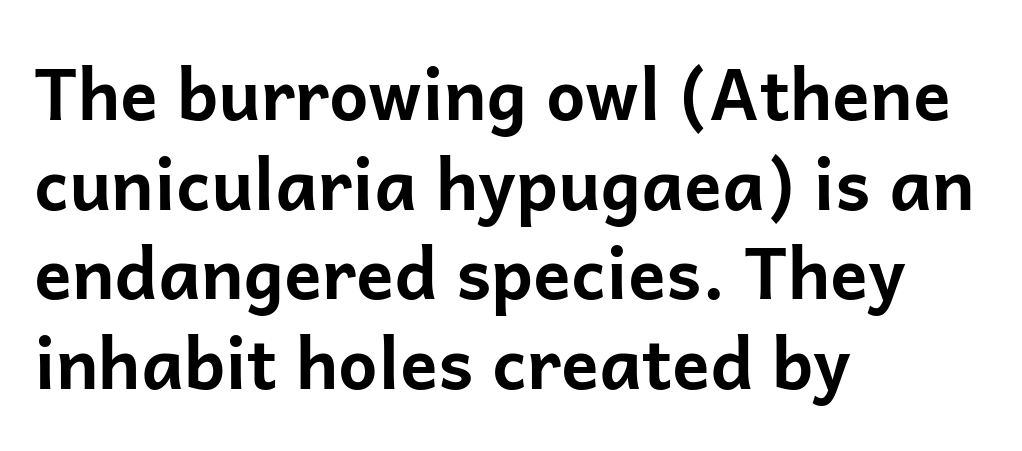
Compared with a centered layout, this one pins lines to the left instead. Nobody touched the tracking dial on this one. Typographic density is high because the face is bold. No feet cap the strokes, marking this as sans-serif type.
